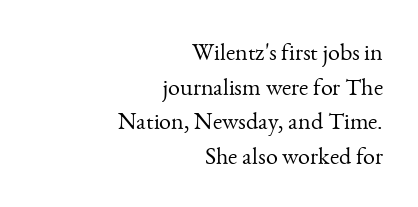
The image shows 24 px text type, upright; set right-aligned, normal line spacing (1.44x), normal letter spacing, not underlined.
